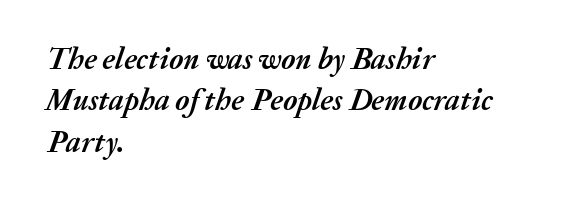
{"italic": "yes", "lean": "right", "slant_degrees": 20, "bold": "yes", "weight": "semibold", "width": "normal", "stroke_contrast": "medium", "x_height": "medium", "monospaced": "no", "underline": "no", "align": "left", "line_spacing": "normal", "line_spacing_ratio": 1.38, "letter_spacing": "normal", "letter_spacing_em": 0.0, "glyph_px": 30}
